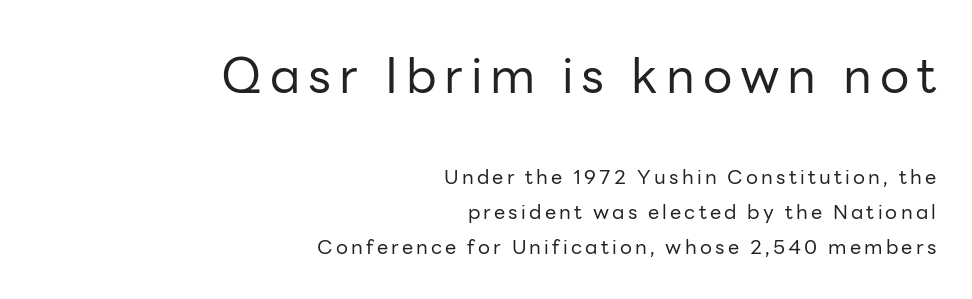
The image shows 49 px regular-weight sans-serif type, upright; set right-aligned, line spacing 1.75x, not underlined; the first (top) block is 2.45x larger; low stroke contrast and a medium x-height.
